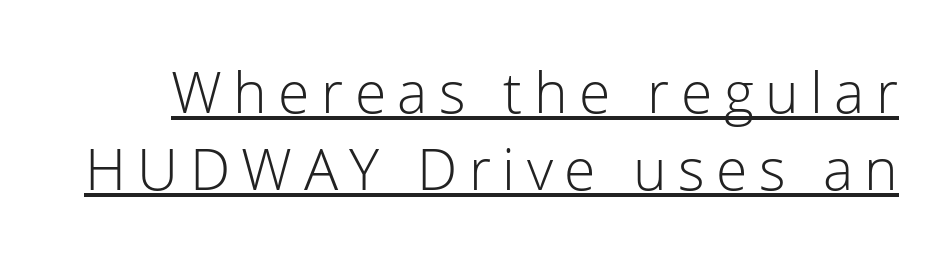
Normally led — the rows are evenly, conventionally spaced. The passage shown is underscored from start to finish. The text was rendered using a sans face with plain stroke endings. The letterforms stand isolated, each surrounded by extra space.
